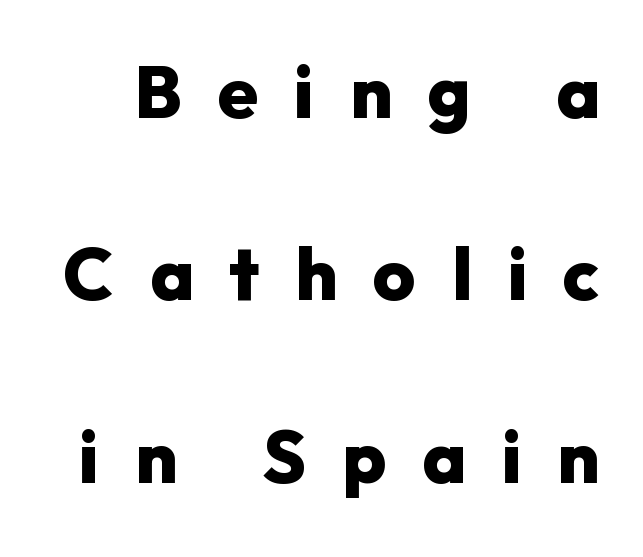
The image shows 73 px heavy sans-serif type, upright; set loose line spacing (2.5x), unusually wide letter spacing (+0.49 em), not underlined; low stroke contrast and a medium x-height.
